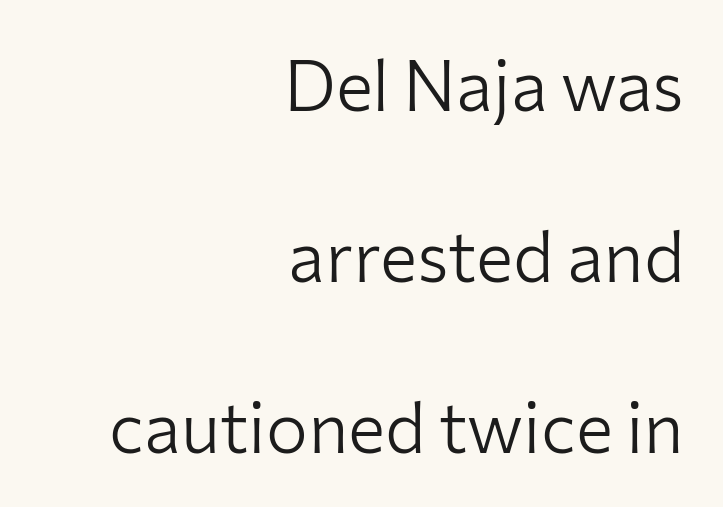
Widely set lines give the paragraph a tall, airy silhouette. Check the space under the baseline: it is left empty. Is the block centered? No — it sits flush against the right margin. Upright lettering throughout. These lines are rendered in a variable-pitch font.
